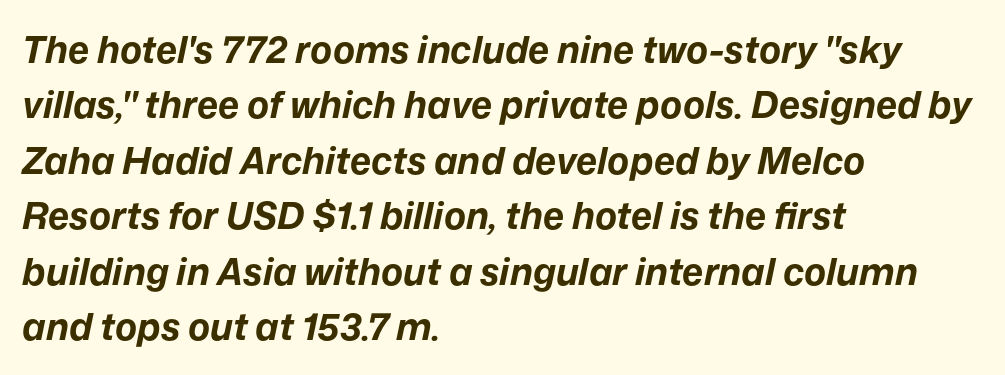
This block has exactly the height ordinary leading produces. Compared with a centered layout, this one pins lines to the left instead. Strokes here are thick enough to call this a true bold. The specimen omits any rule beneath the text block's lines. Varying glyph widths throughout — classic text-font behaviour. Spacing between characters is what you'd get straight out of the box.
